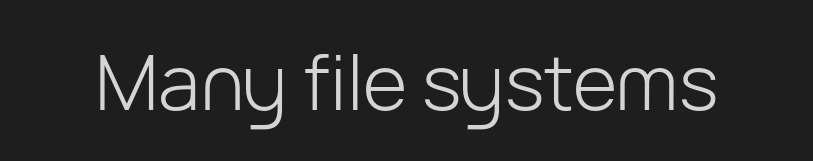
{"serif": "no", "italic": "no", "bold": "no", "weight": "light", "width": "normal", "stroke_contrast": "low", "x_height": "medium", "monospaced": "no", "underline": "no", "letter_spacing": "normal", "letter_spacing_em": 0.0, "glyph_px": 76}
